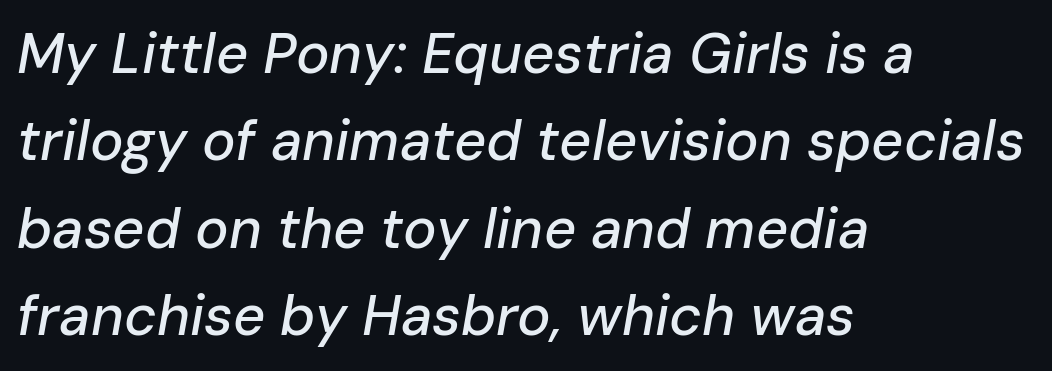
The image shows 56 px text type, italic (leaning right); set left-aligned, normal line spacing (1.56x), normal letter spacing, not underlined; low stroke contrast and a medium x-height.
